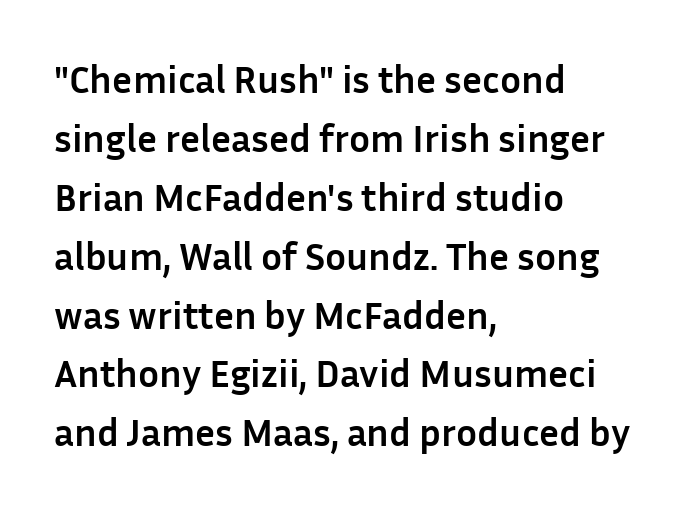
{"serif": "no", "italic": "no", "bold": "yes", "weight": "semibold", "width": "normal", "stroke_contrast": "low", "x_height": "medium", "monospaced": "no", "underline": "no", "align": "left", "line_spacing": "normal", "line_spacing_ratio": 1.51, "letter_spacing": "normal", "letter_spacing_em": 0.0, "glyph_px": 39}
